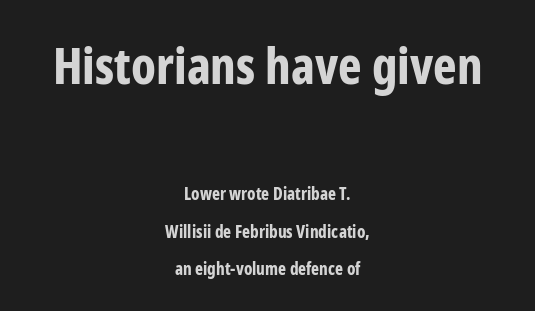
Observe the ordinary spacing: letters are neighbours, not strangers. Heft: maximum for text — a bold. Both edges are ragged and mirror each other, which tells us the setting is centered. The emphasis by scale lands on block number one, above. The vertical gap from one line to the next is large. Honestly, there is no underline to notice here at all.
